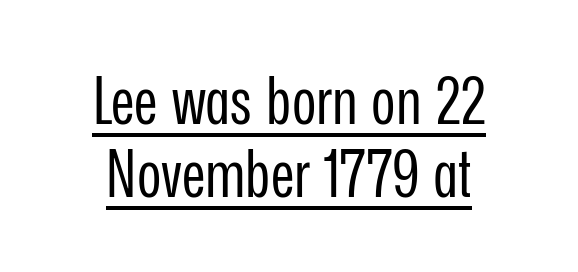
{"serif": "no", "italic": "no", "bold": "no", "weight": "regular", "width": "condensed", "stroke_contrast": "low", "x_height": "medium", "monospaced": "no", "underline": "yes", "align": "center", "line_spacing": "tight", "line_spacing_ratio": 1.11, "letter_spacing": "normal", "letter_spacing_em": 0.0, "glyph_px": 66}
